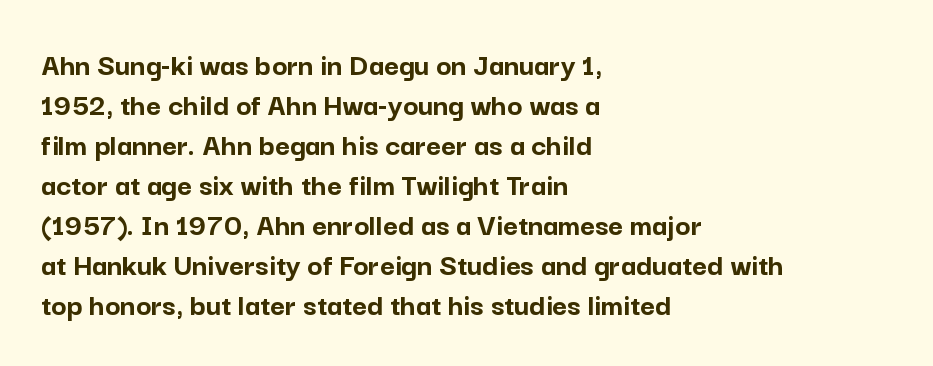
The image shows 32 px semibold sans-serif type, upright; set left-aligned, normal line spacing (1.25x), normal letter spacing, not underlined; low stroke contrast and a medium x-height.
